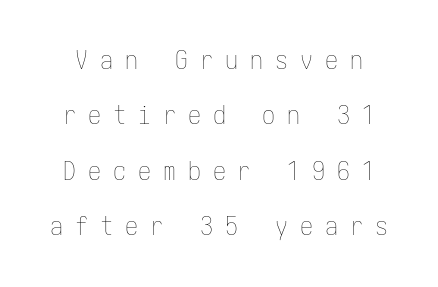
{"italic": "no", "bold": "no", "underline": "no", "line_spacing": "loose", "line_spacing_ratio": 2.13, "letter_spacing": "wide", "letter_spacing_em": 0.46, "glyph_px": 26}
